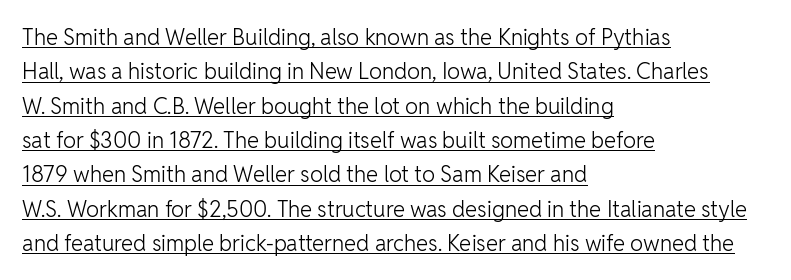
Q: Is the text bold? A: No.
Q: Is the text italic (slanted)? A: No, it is upright.
Q: Is the text underlined? A: Yes.
Q: How is the paragraph aligned? A: Left-aligned.
Q: Is the spacing between letters normal or unusually wide? A: Normal.
Q: Is the spacing between lines tight, normal or loose? A: Normal.
